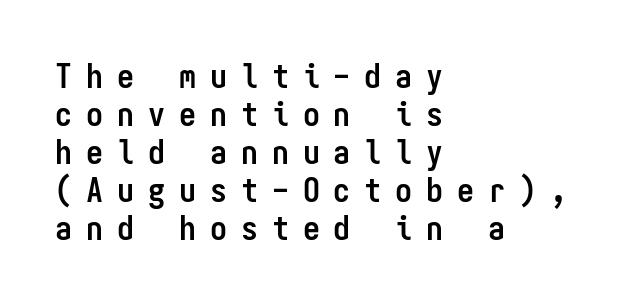
Q: Is the text bold? A: Yes.
Q: Is the text italic (slanted)? A: No, it is upright.
Q: Is the typeface a serif or a sans-serif typeface? A: Sans-serif.
Q: Is the text underlined? A: No.
Q: How is the paragraph aligned? A: Left-aligned.
Q: Is the spacing between letters normal or unusually wide? A: Unusually wide.
Q: Is the spacing between lines tight, normal or loose? A: Tight.
Q: Width (condensed, normal, or wide)? A: Condensed.
Q: Stroke contrast? A: Low.
Q: x-height? A: Medium.
Q: Monospaced? A: Yes.
